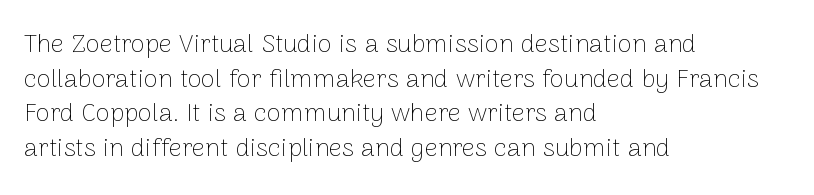
Q: Is the text bold? A: No.
Q: Is the text italic (slanted)? A: No, it is upright.
Q: Is the text underlined? A: No.
Q: How is the paragraph aligned? A: Left-aligned.
Q: Is the spacing between letters normal or unusually wide? A: Normal.
Q: Is the spacing between lines tight, normal or loose? A: Normal.
